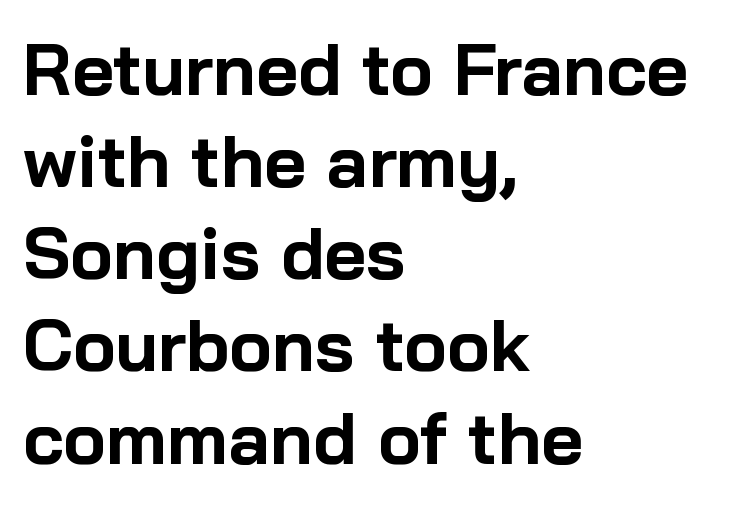
Q: Is the text bold? A: Yes.
Q: Is the text italic (slanted)? A: No, it is upright.
Q: Is the typeface a serif or a sans-serif typeface? A: Sans-serif.
Q: Is the text underlined? A: No.
Q: How is the paragraph aligned? A: Left-aligned.
Q: Is the spacing between letters normal or unusually wide? A: Normal.
Q: Is the spacing between lines tight, normal or loose? A: Normal.
Q: Width (condensed, normal, or wide)? A: Normal.
Q: Stroke contrast? A: Low.
Q: x-height? A: Medium.
Q: Monospaced? A: No.
